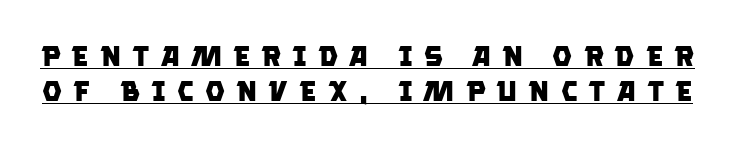
Q: Is the text bold? A: Yes.
Q: Is the typeface a serif or a sans-serif typeface? A: Sans-serif.
Q: Is the text underlined? A: Yes.
Q: Is the spacing between letters normal or unusually wide? A: Unusually wide.
Q: Is the spacing between lines tight, normal or loose? A: Normal.
Q: Width (condensed, normal, or wide)? A: Normal.
Q: Stroke contrast? A: Low.
Q: x-height? A: Large.
Q: Monospaced? A: No.
